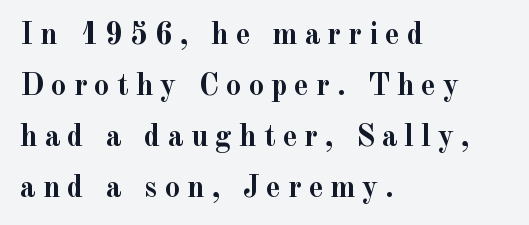
Descenders are the only things crossing below the line. Left-aligned paragraph, ragged on the right. Letter spacing: wide. This rendering employs a face with finishing strokes, i.e., a serif. The rendering uses natural spacing where letterforms have individual widths. Plenty of ink on the page — the face is bold.
